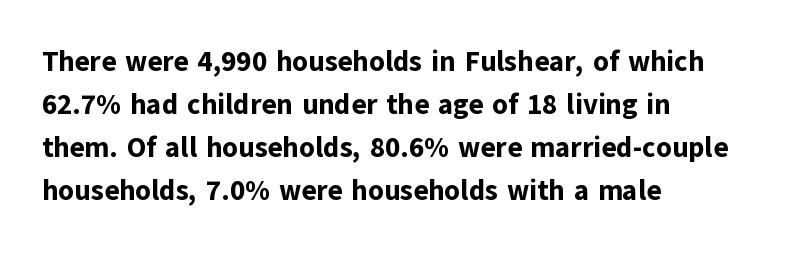
{"serif": "no", "italic": "no", "bold": "yes", "weight": "bold", "width": "normal", "stroke_contrast": "low", "x_height": "medium", "monospaced": "no", "underline": "no", "align": "left", "line_spacing": "normal", "line_spacing_ratio": 1.54, "letter_spacing": "normal", "letter_spacing_em": 0.0, "glyph_px": 28}
